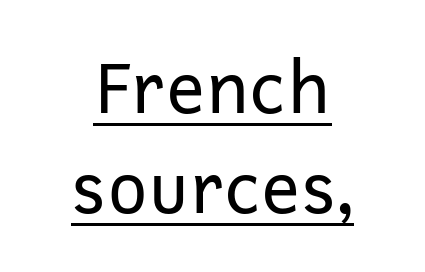
The rendering positions every line midway between the sides. This rendering leaves character spacing at its baseline value. The lines sit at an ordinary, default distance from one another. The font's upright variant was chosen for this text. Think of a printed novel: that variable character pitch is what you see here.
